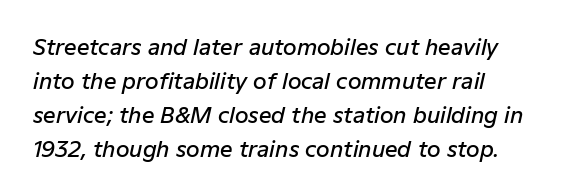
In terms of letterspacing, this is plain default setting. The face used here has a pronounced slope to its letters. Unmarked baselines from the first word to the last. The rendering uses a moderate line-height, typical for paragraphs. A fair bit of extra ink — the face is semibold, not bold.
